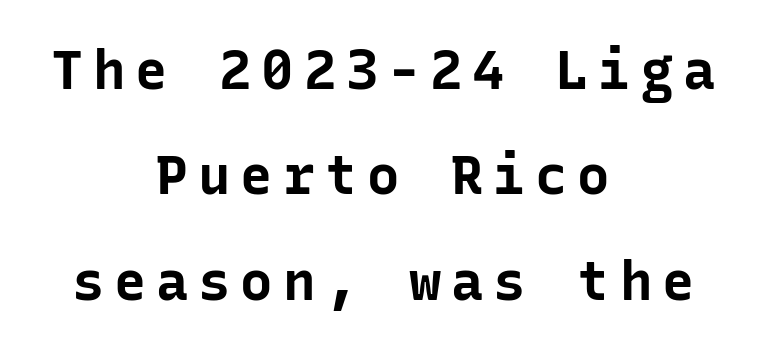
Q: Is the text bold? A: Yes.
Q: Is the text italic (slanted)? A: No, it is upright.
Q: Is the typeface a serif or a sans-serif typeface? A: Sans-serif.
Q: Is the text underlined? A: No.
Q: How is the paragraph aligned? A: Centered.
Q: Is the spacing between lines tight, normal or loose? A: Loose.
Q: Width (condensed, normal, or wide)? A: Normal.
Q: Stroke contrast? A: Low.
Q: x-height? A: Medium.
Q: Monospaced? A: Yes.
